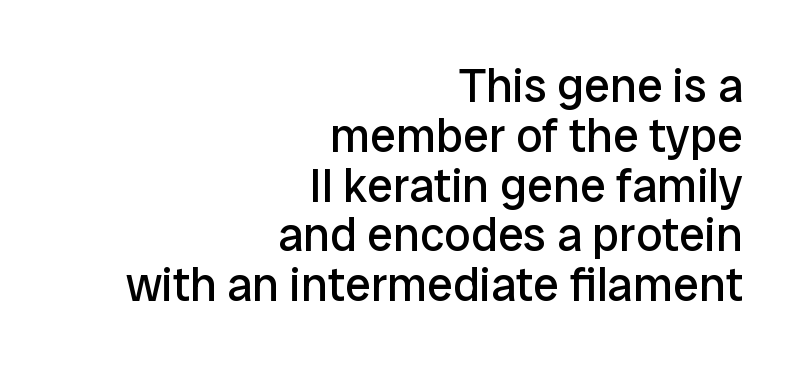
{"serif": "no", "italic": "no", "bold": "no", "weight": "regular", "width": "normal", "stroke_contrast": "low", "x_height": "medium", "monospaced": "no", "underline": "no", "align": "right", "line_spacing": "tight", "line_spacing_ratio": 1.06, "letter_spacing": "normal", "letter_spacing_em": 0.0, "glyph_px": 47}
